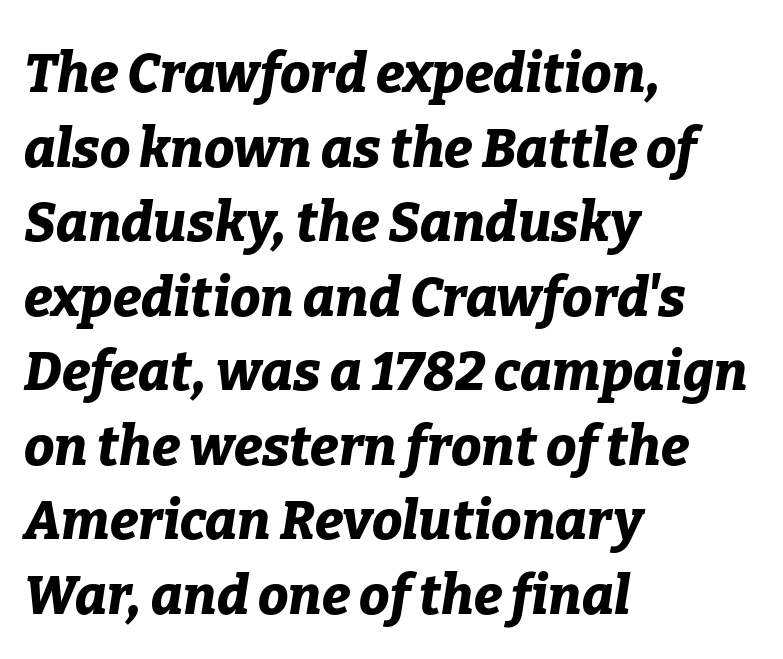
{"italic": "yes", "lean": "right", "slant_degrees": 9, "bold": "yes", "weight": "bold", "width": "normal", "stroke_contrast": "low", "x_height": "medium", "monospaced": "no", "underline": "no", "align": "left", "line_spacing": "normal", "line_spacing_ratio": 1.38, "letter_spacing": "normal", "letter_spacing_em": 0.0, "glyph_px": 54}
